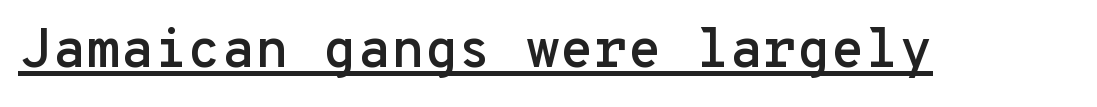
{"serif": "no", "italic": "no", "width": "normal", "stroke_contrast": "low", "x_height": "medium", "monospaced": "yes", "underline": "yes", "letter_spacing": "normal", "letter_spacing_em": 0.0, "glyph_px": 55}
